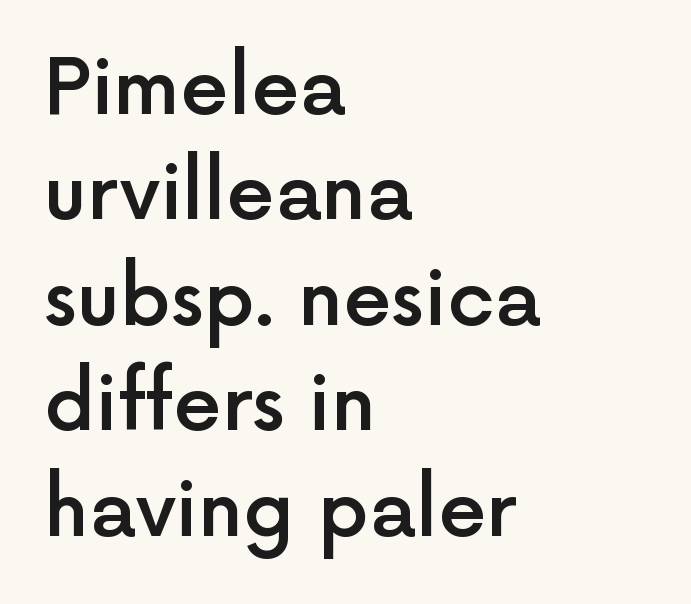
Q: Is the text bold? A: Semi-bold.
Q: Is the text italic (slanted)? A: No, it is upright.
Q: Is the typeface a serif or a sans-serif typeface? A: Sans-serif.
Q: Is the text underlined? A: No.
Q: How is the paragraph aligned? A: Left-aligned.
Q: Is the spacing between letters normal or unusually wide? A: Normal.
Q: Is the spacing between lines tight, normal or loose? A: Normal.
Q: Width (condensed, normal, or wide)? A: Normal.
Q: x-height? A: Medium.
Q: Monospaced? A: No.
